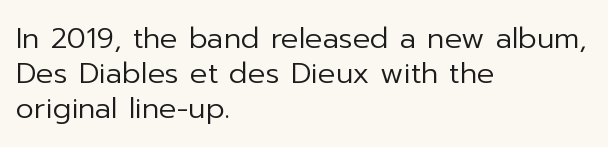
Q: Is the text bold? A: No.
Q: Is the text italic (slanted)? A: No, it is upright.
Q: Is the typeface a serif or a sans-serif typeface? A: Sans-serif.
Q: Is the text underlined? A: No.
Q: How is the paragraph aligned? A: Left-aligned.
Q: Is the spacing between letters normal or unusually wide? A: Normal.
Q: Width (condensed, normal, or wide)? A: Normal.
Q: Stroke contrast? A: Low.
Q: x-height? A: Medium.
Q: Monospaced? A: No.
